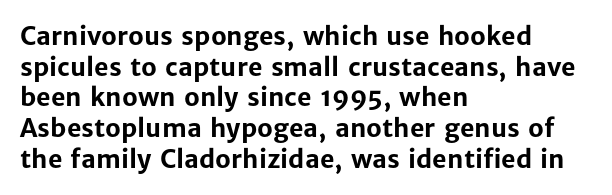
{"italic": "no", "bold": "yes", "underline": "no", "align": "left", "line_spacing_ratio": 1.23, "letter_spacing": "normal", "letter_spacing_em": 0.0, "glyph_px": 25}
